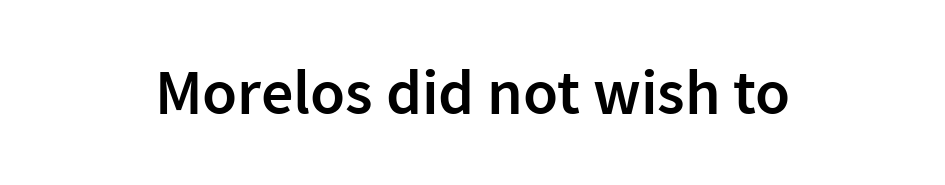
Examine the stroke ends and you'll find no serifs. Look at the stroke-to-counter ratio: somewhat heavy, a semibold. The strip under each line holds only bare page. Characters follow at the spacing the type designer built in. Rendered with straight, roman letterforms. The face used here is proportionally spaced, like ordinary book or web type.
